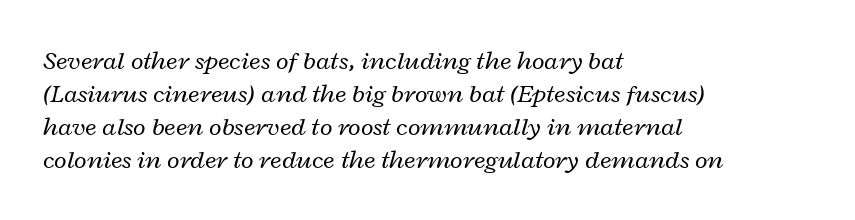
The image shows 26 px text type, italic (leaning right); set left-aligned, normal line spacing (1.27x), normal letter spacing, not underlined.
